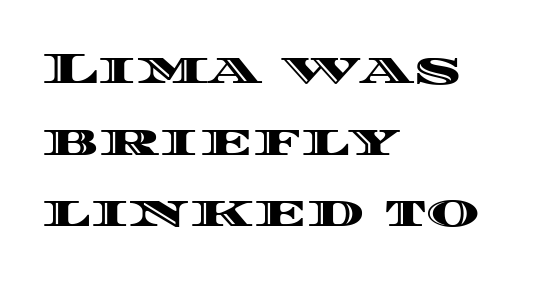
Spacing verdict: proportional, widths tailored to each character. In CSS terms this would be text-align: left. The zone under the glyphs is completely vacant. A typesetter would call this leading conventional body-copy spacing. Is the letter spacing exaggerated? No — it looks like the ordinary default. It's the straight-up-and-down kind of type.
